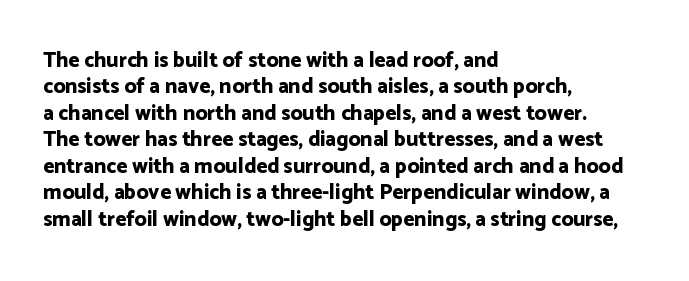
Q: Is the text bold? A: Yes.
Q: Is the text italic (slanted)? A: No, it is upright.
Q: Is the text underlined? A: No.
Q: How is the paragraph aligned? A: Left-aligned.
Q: Is the spacing between letters normal or unusually wide? A: Normal.
Q: Is the spacing between lines tight, normal or loose? A: Normal.
